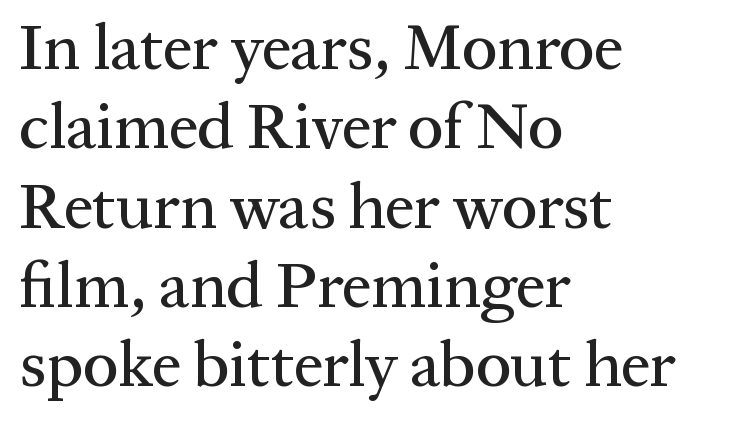
The image shows 65 px serif type, upright; set left-aligned, line spacing 1.22x, normal letter spacing, not underlined; medium stroke contrast and a medium x-height.
